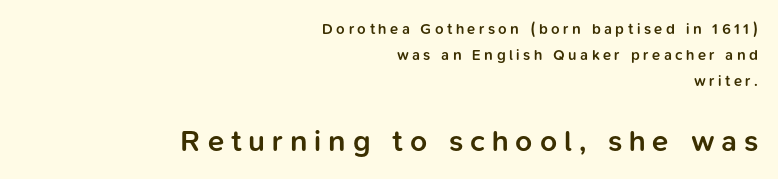
The image shows 30 px semibold sans-serif type, upright; set right-aligned, line spacing 1.75x, unusually wide letter spacing (+0.23 em), not underlined; the second (bottom) block is 2.0x larger; low stroke contrast and a medium x-height.
